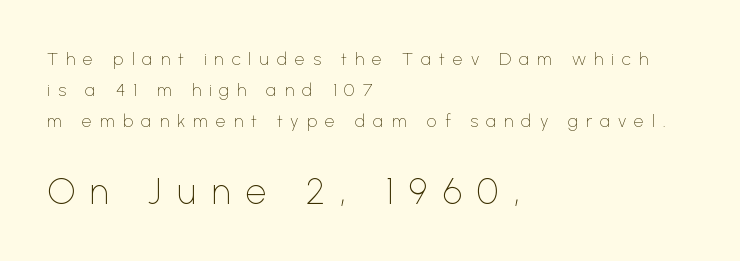
This rendering uses left alignment, leaving the right contour irregular. Which of the two is more prominent by size? The second, at the bottom. Counters stay open thanks to moderate or lighter strokes. Students, note that the glyphs here are deliberately spaced far apart. Tall strokes in this sample are plumb rather than angled.
